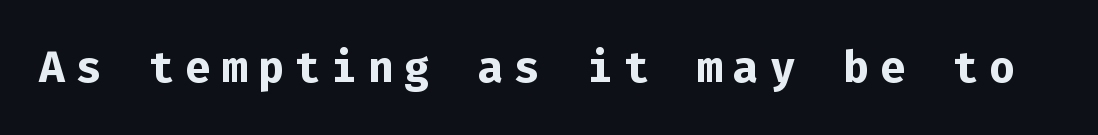
{"serif": "no", "italic": "no", "bold": "yes", "weight": "bold", "width": "normal", "stroke_contrast": "low", "x_height": "medium", "monospaced": "yes", "underline": "no", "letter_spacing": "wide", "letter_spacing_em": 0.25, "glyph_px": 43}
